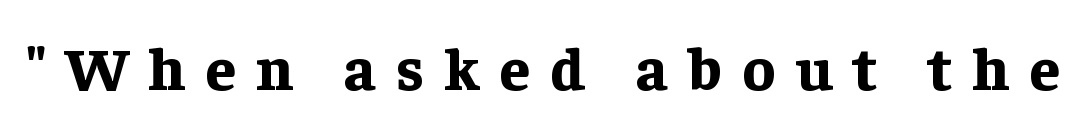
The rendering uses a bold face; every stroke is thick and dark. Bare-footed words on every line. Serif or sans? Serif — the stroke terminals have little feet. Look at the tracking — it's clearly loosened, letters drifting apart.
